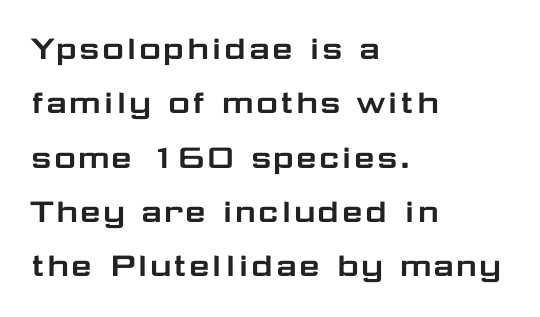
Do the characters align in a grid? No, the font is proportional. This rendering uses left alignment, leaving the right contour irregular. In terms of letterform style, serifs are entirely absent. Spacing between characters is what you'd get straight out of the box. Glance below the letters and you will spot only blank space. Italic: no, the glyphs are upright roman.
